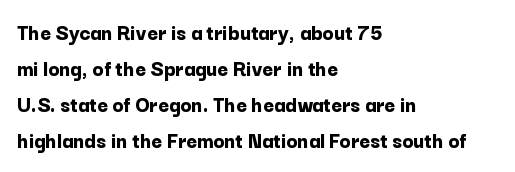
{"italic": "no", "bold": "yes", "underline": "no", "align": "left", "line_spacing": "normal", "line_spacing_ratio": 1.56, "letter_spacing": "normal", "letter_spacing_em": 0.0, "glyph_px": 23}
